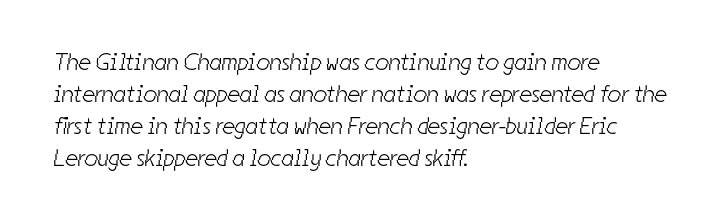
Q: Is the text bold? A: No.
Q: Is the text underlined? A: No.
Q: How is the paragraph aligned? A: Left-aligned.
Q: Is the spacing between letters normal or unusually wide? A: Normal.
Q: Is the spacing between lines tight, normal or loose? A: Normal.
